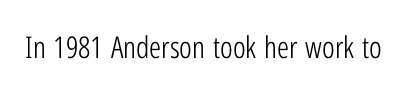
{"serif": "no", "italic": "no", "bold": "no", "weight": "light", "width": "condensed", "stroke_contrast": "low", "x_height": "medium", "monospaced": "no", "underline": "no", "letter_spacing": "normal", "letter_spacing_em": 0.0, "glyph_px": 30}
